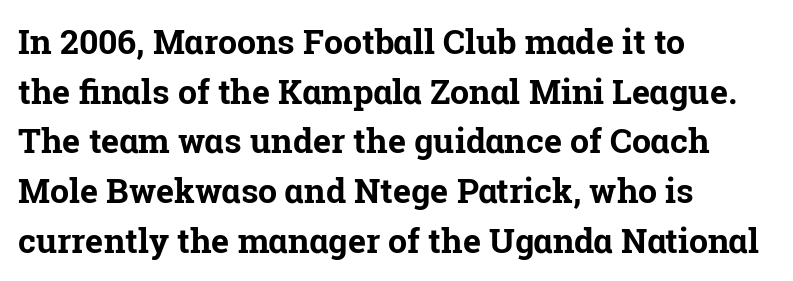
{"serif": "yes", "italic": "no", "bold": "yes", "weight": "bold", "width": "normal", "stroke_contrast": "low", "x_height": "medium", "monospaced": "no", "underline": "no", "align": "left", "line_spacing": "normal", "line_spacing_ratio": 1.46, "letter_spacing": "normal", "letter_spacing_em": 0.0, "glyph_px": 34}
